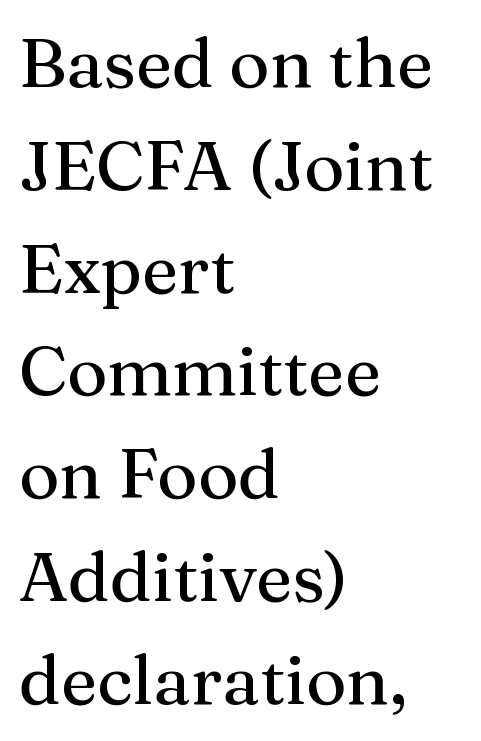
When letters stand straight like this, we call the style roman or upright. Leading matches the norm, producing a regular column. Does extra space separate the letters? No, they use regular spacing. The zone under the glyphs is completely vacant.
